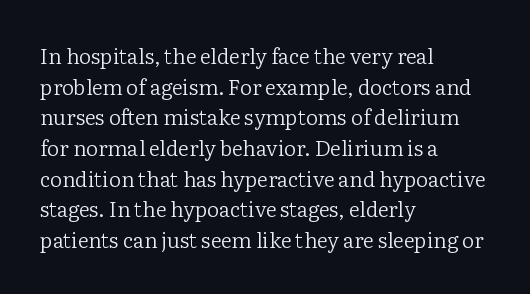
The strip under each line holds only bare page. The lines in this sample share a left origin and differ only in where they stop. The block of text has a typical density, with ordinary space between rows. A typesetter would call this zero additional tracking. Each stroke keeps to a modest, everyday thickness or less. Style check: upright.
